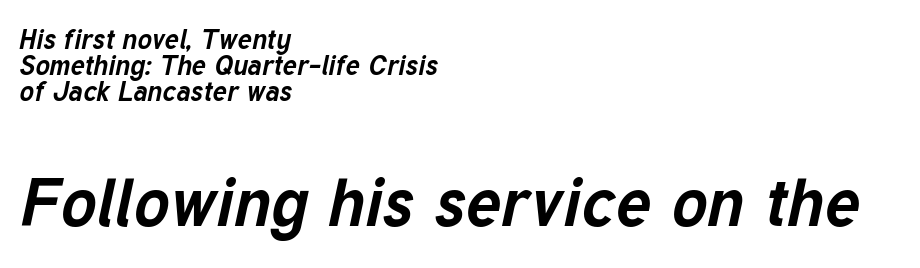
The image shows 67 px bold type, italic (leaning right); set left-aligned, tight line spacing (0.96x), normal letter spacing, not underlined; the second (bottom) block is 2.48x larger; low stroke contrast and a medium x-height.
